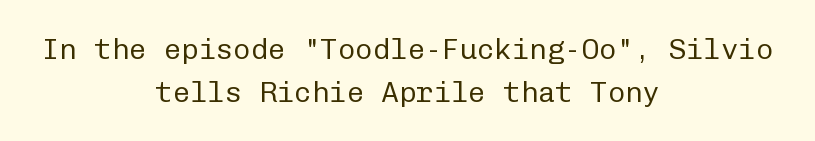
{"serif": "no", "italic": "no", "bold": "no", "weight": "regular", "width": "normal", "stroke_contrast": "low", "x_height": "medium", "monospaced": "yes", "underline": "no", "align": "center", "line_spacing": "normal", "line_spacing_ratio": 1.47, "letter_spacing": "normal", "letter_spacing_em": 0.0, "glyph_px": 29}
